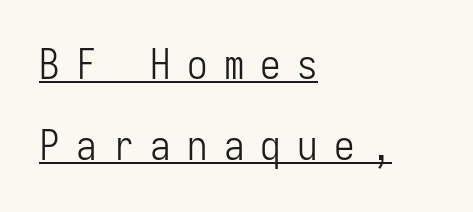
The image shows 41 px light, condensed sans-serif type, upright, monospaced; set left-aligned, loose line spacing (1.98x), unusually wide letter spacing (+0.4 em), underlined; low stroke contrast and a medium x-height.
